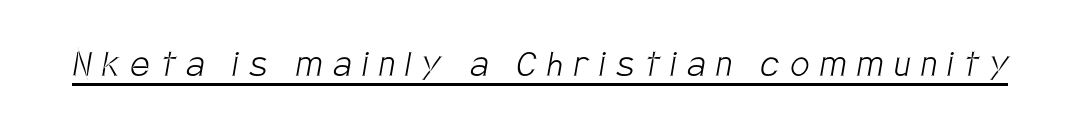
Q: Is the text bold? A: No.
Q: Is the typeface a serif or a sans-serif typeface? A: Sans-serif.
Q: Is the text underlined? A: Yes.
Q: Is the spacing between letters normal or unusually wide? A: Unusually wide.
Q: Width (condensed, normal, or wide)? A: Condensed.
Q: Stroke contrast? A: Low.
Q: x-height? A: Large.
Q: Monospaced? A: No.
